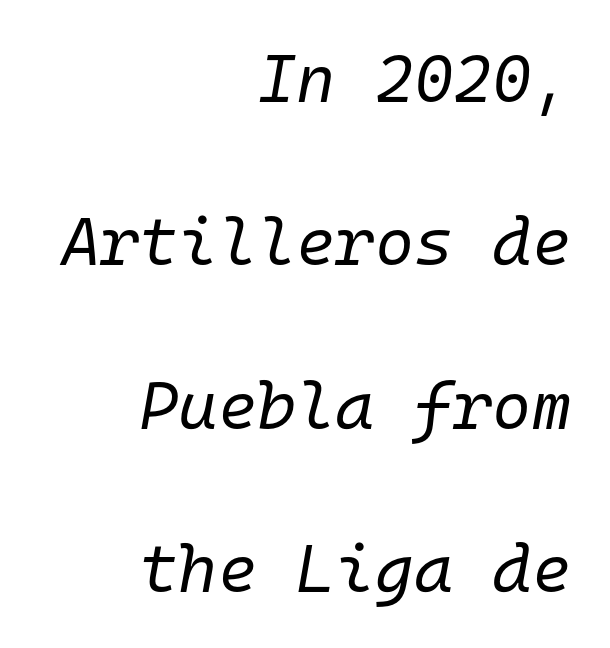
The image shows 67 px regular-weight type, italic (leaning right), monospaced; set right-aligned, loose line spacing (2.44x), normal letter spacing, not underlined; low stroke contrast and a medium x-height.
